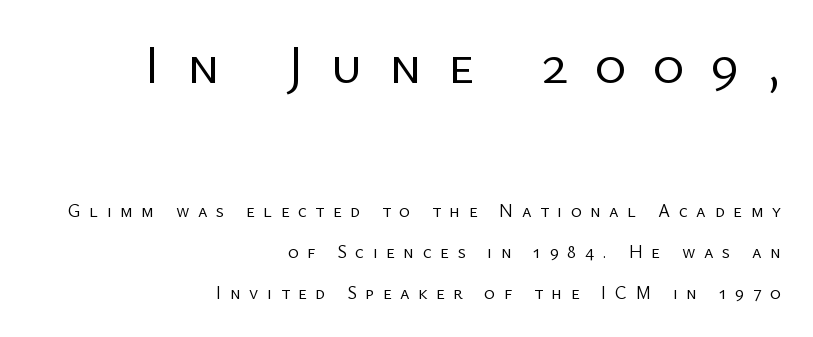
Summary of vertical rhythm: relaxed, with wide interline spacing. The rendering shows plain stroke endings on the letterforms — a sans-serif design. The face looks like a standard text weight, possibly lighter. The letters advance in unequal steps, a hallmark of proportional type. This rendering features lettering with no underline. The type sits square on the baseline with zero lean.
